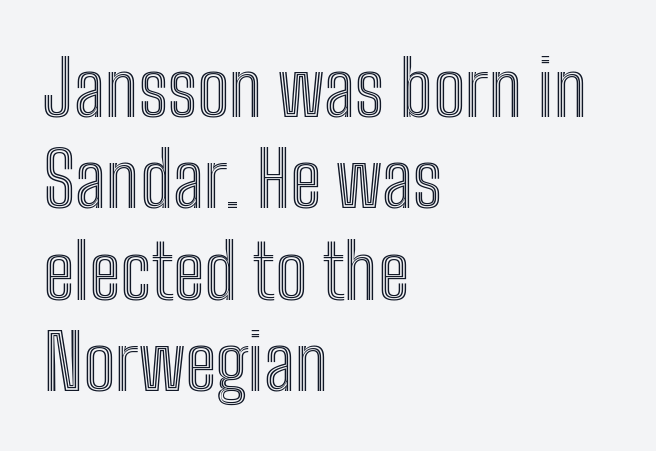
Underline: absent. Nothing unusual about the tracking: characters are spaced as the font intends. You can tell it's not italic because the verticals are truly vertical. The rendering uses natural spacing where letterforms have individual widths. Visually the block forms a straight wall on the left and a jagged coastline on the right.
